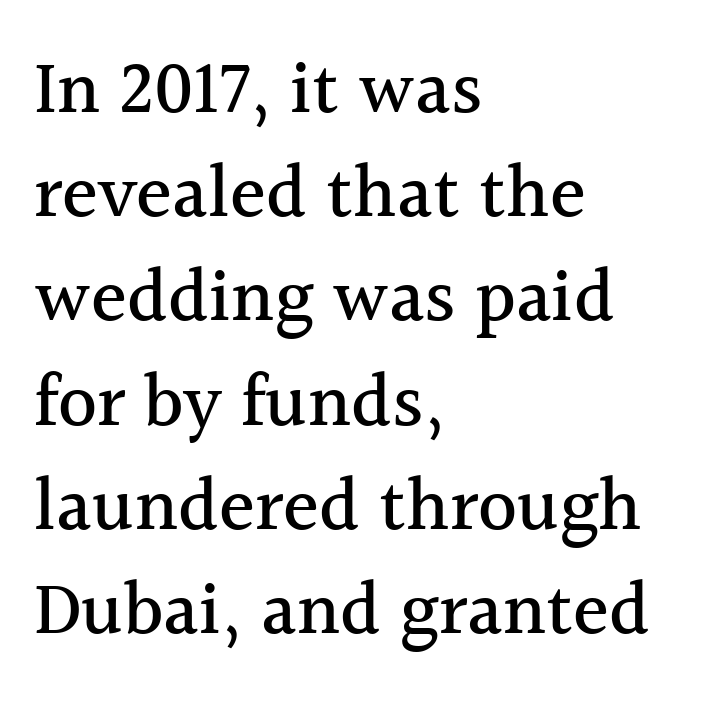
The passage shown is typed in a proportional face where columns would drift. Just letters on the line, the space beneath them empty. Compared with typical paragraphs, the rows here are spaced about the same. Typeset ragged right — the left edge is the straight one.
